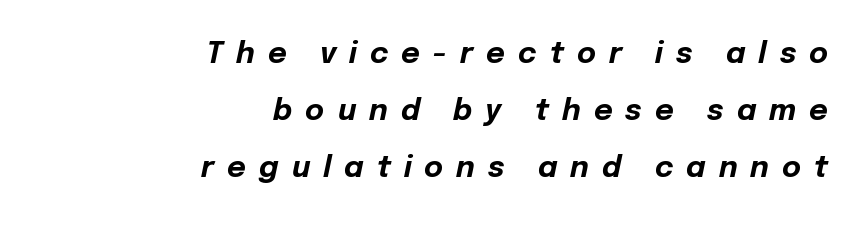
Q: Is the text bold? A: Yes.
Q: Is the text italic (slanted)? A: Yes, it leans right by about 12 degrees.
Q: Is the text underlined? A: No.
Q: How is the paragraph aligned? A: Right-aligned.
Q: Is the spacing between letters normal or unusually wide? A: Unusually wide.
Q: Is the spacing between lines tight, normal or loose? A: Loose.
Q: Width (condensed, normal, or wide)? A: Normal.
Q: Stroke contrast? A: Low.
Q: x-height? A: Medium.
Q: Monospaced? A: No.
